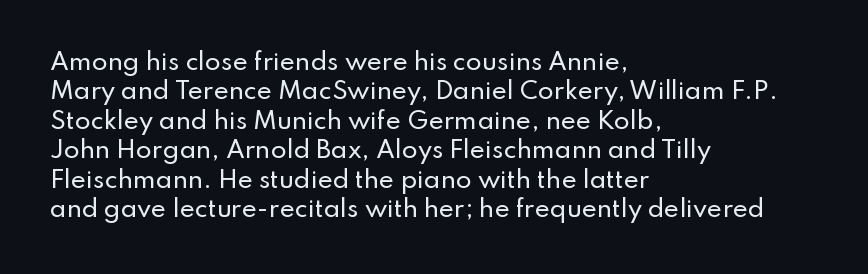
Q: Is the text italic (slanted)? A: No, it is upright.
Q: Is the text underlined? A: No.
Q: How is the paragraph aligned? A: Left-aligned.
Q: Is the spacing between letters normal or unusually wide? A: Normal.
Q: Is the spacing between lines tight, normal or loose? A: Normal.
